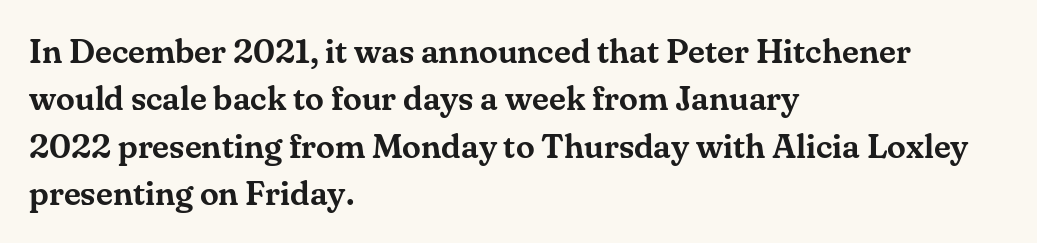
This rendering employs a face with finishing strokes, i.e., a serif. Character widths vary here, with narrow letters taking less room than wide ones. The space beneath each line is pristine and unruled. Nope, not italic — everything's standing straight. Here the glyphs are tracked normally, forming tight word shapes. Teacher's note: observe the even left margin — that is flush-left alignment.
